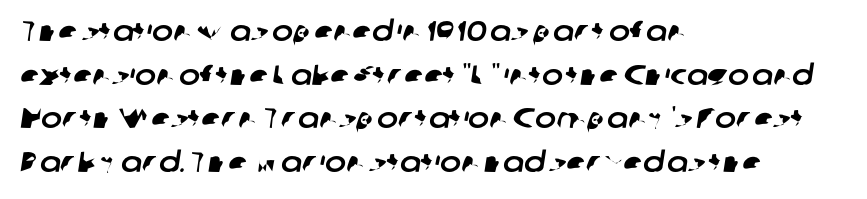
Q: Is the typeface a serif or a sans-serif typeface? A: Sans-serif.
Q: Is the text underlined? A: No.
Q: How is the paragraph aligned? A: Left-aligned.
Q: Is the spacing between letters normal or unusually wide? A: Normal.
Q: Is the spacing between lines tight, normal or loose? A: Normal.
Q: Width (condensed, normal, or wide)? A: Normal.
Q: Stroke contrast? A: Low.
Q: x-height? A: Medium.
Q: Monospaced? A: No.
